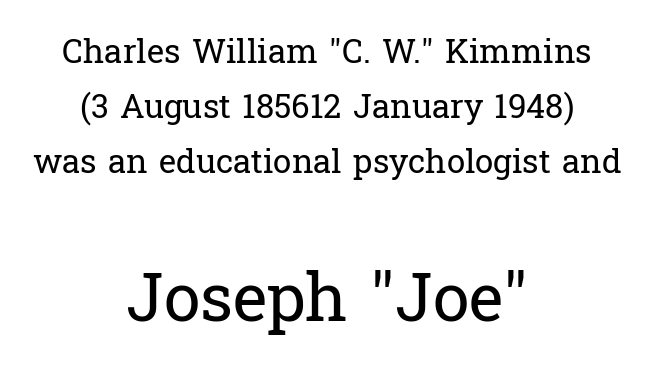
The image shows 66 px regular-weight serif type, upright; set centered, normal line spacing (1.67x), normal letter spacing, not underlined; the second (bottom) block is 2.0x larger; low stroke contrast and a medium x-height.
